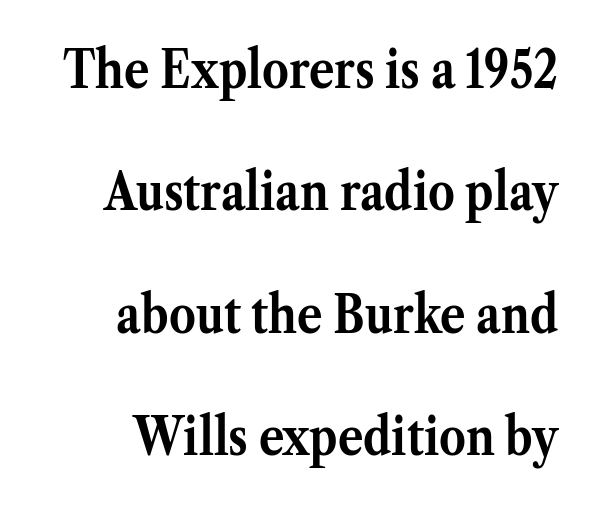
{"serif": "yes", "italic": "no", "bold": "yes", "weight": "semibold", "width": "normal", "stroke_contrast": "medium", "x_height": "medium", "monospaced": "no", "underline": "no", "align": "right", "line_spacing": "loose", "line_spacing_ratio": 2.31, "letter_spacing": "normal", "letter_spacing_em": 0.0, "glyph_px": 53}
